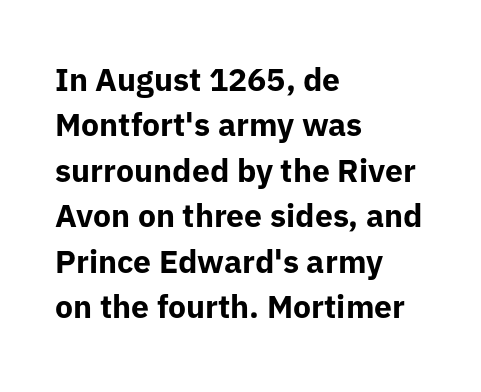
The image shows 32 px bold sans-serif type, upright; set left-aligned, normal line spacing (1.42x), normal letter spacing, not underlined; low stroke contrast and a medium x-height.
